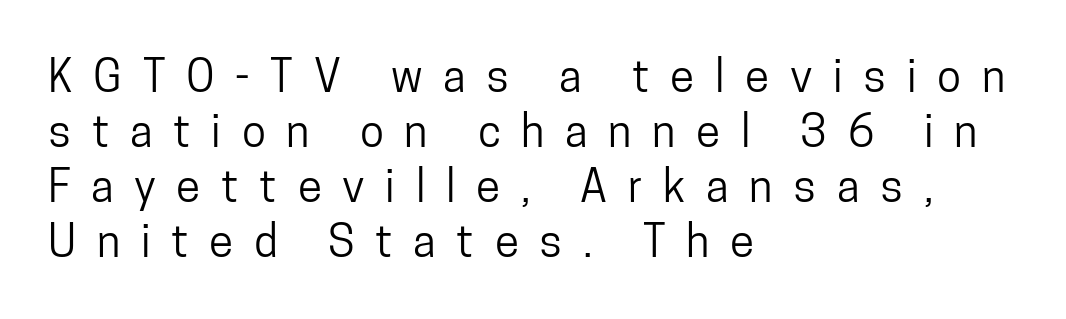
{"serif": "no", "italic": "no", "width": "condensed", "stroke_contrast": "low", "x_height": "medium", "monospaced": "no", "underline": "no", "align": "left", "line_spacing": "normal", "line_spacing_ratio": 1.25, "letter_spacing": "wide", "letter_spacing_em": 0.47, "glyph_px": 44}
